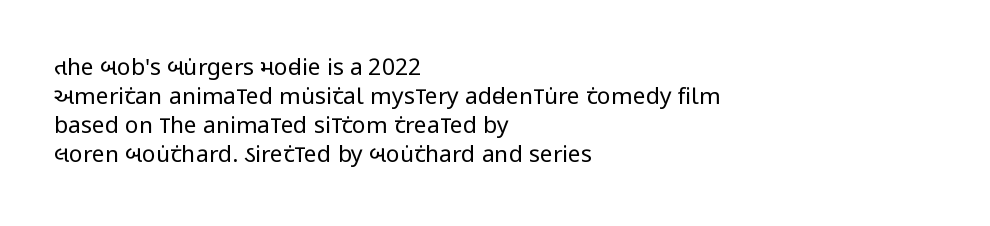
A typesetter would call this zero additional tracking. If you drew a line through each stem, it would be perfectly vertical. This block has exactly the height ordinary leading produces. Teacher's note: observe the even left margin — that is flush-left alignment. The area under the type is left untouched. This is not heavy type; no bold has been used.
